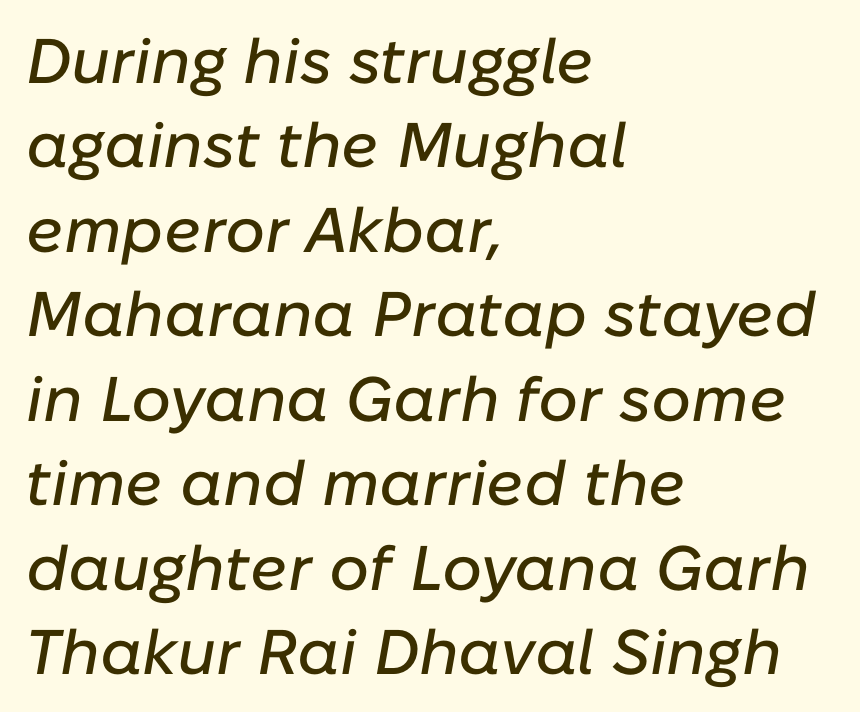
{"italic": "yes", "lean": "right", "slant_degrees": 10, "width": "normal", "stroke_contrast": "low", "x_height": "medium", "monospaced": "no", "underline": "no", "align": "left", "line_spacing": "normal", "line_spacing_ratio": 1.34, "letter_spacing": "normal", "letter_spacing_em": 0.0, "glyph_px": 63}
